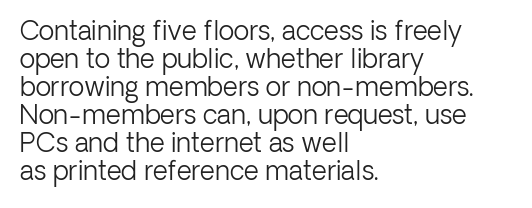
{"italic": "no", "bold": "no", "underline": "no", "align": "left", "line_spacing": "tight", "line_spacing_ratio": 1.08, "letter_spacing": "normal", "letter_spacing_em": 0.0, "glyph_px": 26}
